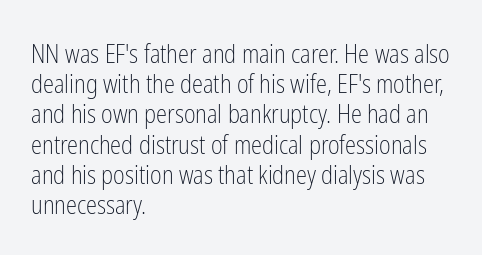
{"italic": "no", "bold": "no", "underline": "no", "align": "left", "line_spacing_ratio": 1.21, "letter_spacing": "normal", "letter_spacing_em": 0.0, "glyph_px": 25}
